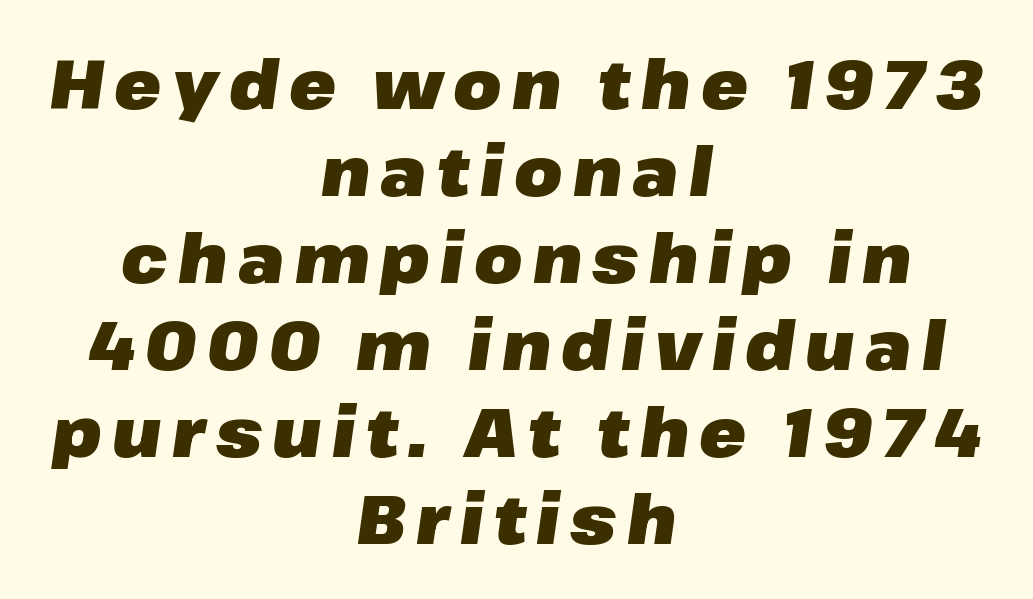
There's an unmistakable incline to the writing here. This sample has the flowing, uneven cadence of proportional lettering. Quick note: interline space is typical. Rule under the text: the space is simply empty. Typographic density is high because the face is bold. The rag falls on both sides of this text block equally.
